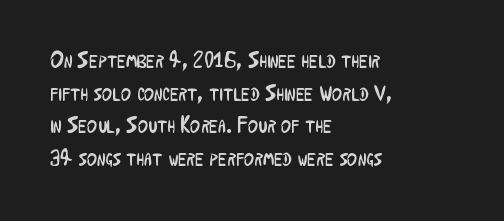
Q: Is the text bold? A: No.
Q: Is the text italic (slanted)? A: No, it is upright.
Q: Is the text underlined? A: No.
Q: How is the paragraph aligned? A: Left-aligned.
Q: Is the spacing between letters normal or unusually wide? A: Normal.
Q: Is the spacing between lines tight, normal or loose? A: Normal.
